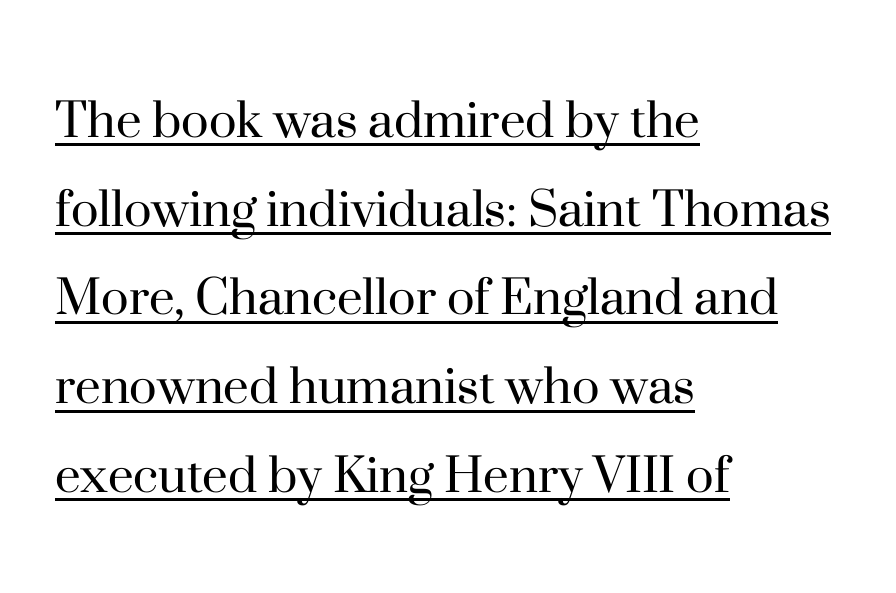
The image shows 58 px regular-weight serif type, upright; set left-aligned, normal line spacing (1.53x), normal letter spacing, underlined; high stroke contrast and a small x-height.
